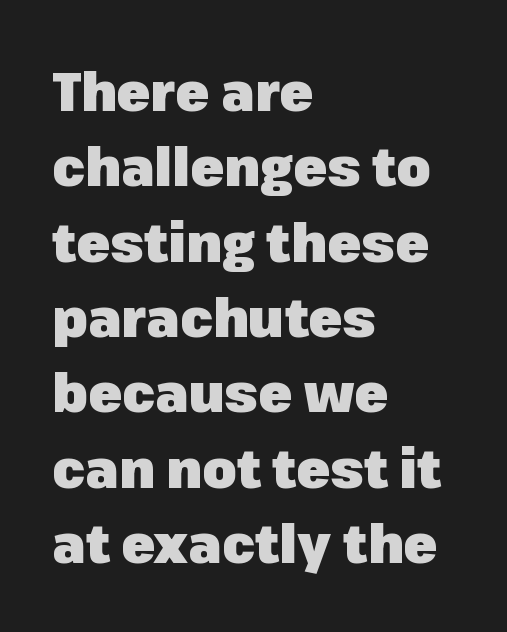
{"serif": "no", "italic": "no", "bold": "yes", "weight": "heavy", "width": "normal", "stroke_contrast": "low", "x_height": "medium", "monospaced": "no", "underline": "no", "align": "left", "line_spacing": "normal", "line_spacing_ratio": 1.37, "letter_spacing": "normal", "letter_spacing_em": 0.0, "glyph_px": 55}
